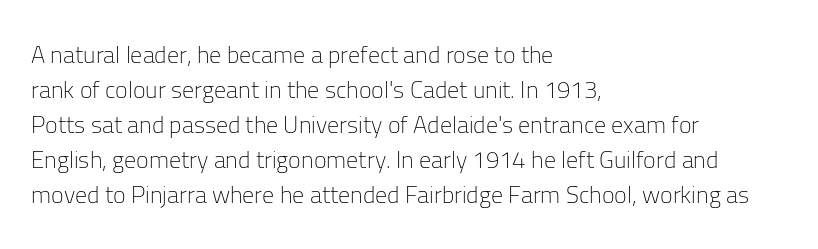
The image shows 24 px text type, upright; set left-aligned, normal line spacing (1.46x), normal letter spacing, not underlined.
